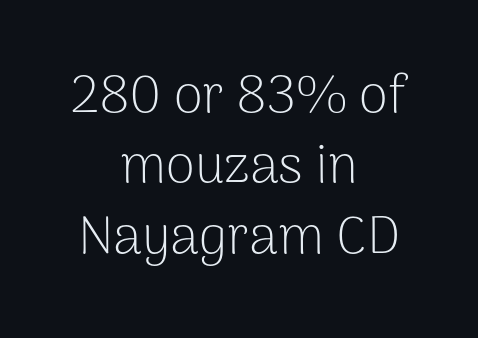
{"serif": "no", "italic": "no", "bold": "no", "weight": "light", "width": "normal", "stroke_contrast": "low", "x_height": "medium", "monospaced": "no", "underline": "no", "align": "center", "line_spacing": "normal", "line_spacing_ratio": 1.33, "letter_spacing": "normal", "letter_spacing_em": 0.0, "glyph_px": 53}
